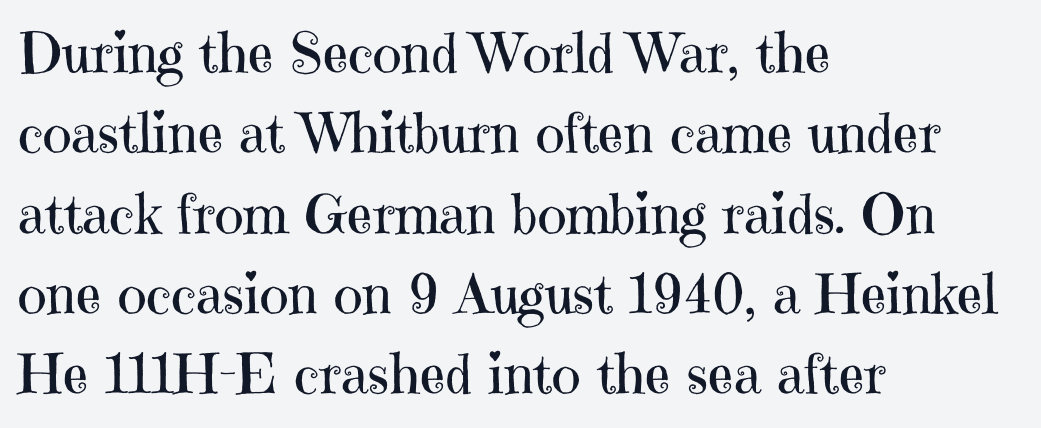
The image shows 55 px regular-weight serif type, upright; set left-aligned, normal line spacing (1.46x), normal letter spacing, not underlined; high stroke contrast and a medium x-height.
